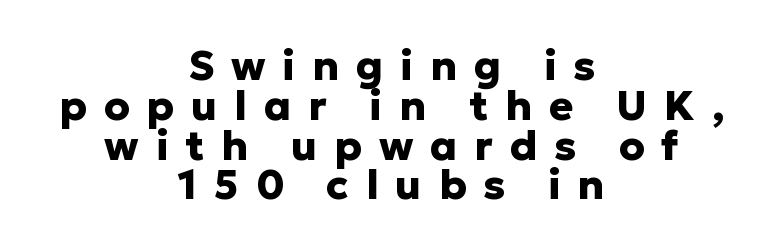
{"serif": "no", "italic": "no", "bold": "yes", "weight": "heavy", "width": "normal", "stroke_contrast": "low", "x_height": "medium", "monospaced": "no", "underline": "no", "align": "center", "line_spacing": "tight", "line_spacing_ratio": 0.97, "letter_spacing": "wide", "letter_spacing_em": 0.41, "glyph_px": 41}
